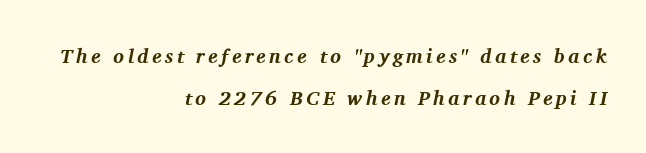
The image shows 20 px bold type, italic (leaning right); set right-aligned, loose line spacing (2.09x), not underlined.
